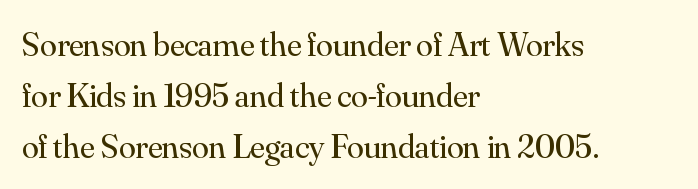
The line-height multiplier appears to be the usual default. Quick note: not italic, upright. Note the varied advance widths — an 'i' is clearly narrower than an 'm'. In terms of letterspacing, this is plain default setting. Letters have the restrained weight of plain body copy at most. These lines are set flush left with a ragged right edge.
